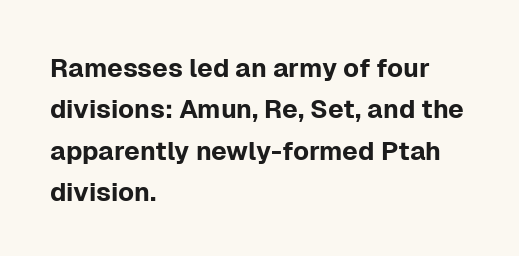
The image shows 26 px text type, upright; set left-aligned, normal line spacing (1.59x), normal letter spacing, not underlined.
